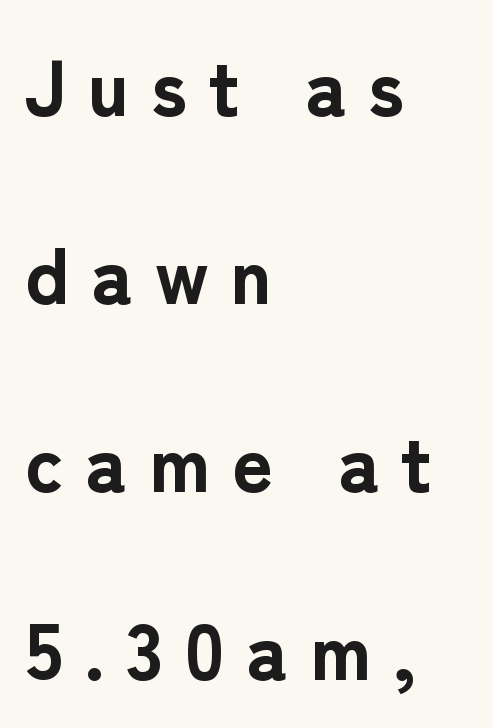
Q: Is the text bold? A: Yes.
Q: Is the text italic (slanted)? A: No, it is upright.
Q: Is the typeface a serif or a sans-serif typeface? A: Sans-serif.
Q: Is the text underlined? A: No.
Q: How is the paragraph aligned? A: Left-aligned.
Q: Is the spacing between letters normal or unusually wide? A: Unusually wide.
Q: Is the spacing between lines tight, normal or loose? A: Loose.
Q: Width (condensed, normal, or wide)? A: Normal.
Q: Stroke contrast? A: Low.
Q: x-height? A: Medium.
Q: Monospaced? A: No.
